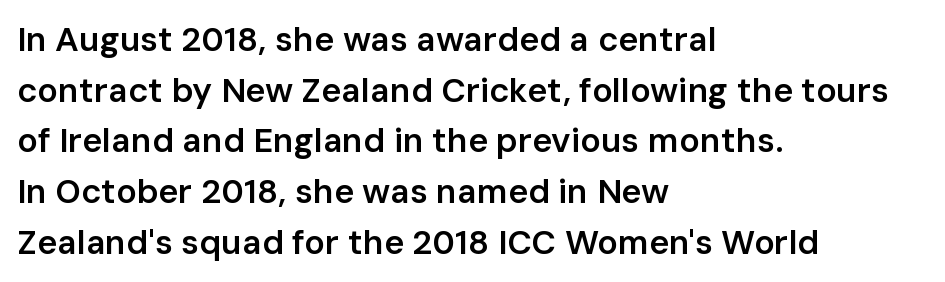
Q: Is the text bold? A: Semi-bold.
Q: Is the text italic (slanted)? A: No, it is upright.
Q: Is the typeface a serif or a sans-serif typeface? A: Sans-serif.
Q: Is the text underlined? A: No.
Q: How is the paragraph aligned? A: Left-aligned.
Q: Is the spacing between letters normal or unusually wide? A: Normal.
Q: Is the spacing between lines tight, normal or loose? A: Normal.
Q: Width (condensed, normal, or wide)? A: Normal.
Q: Stroke contrast? A: Low.
Q: x-height? A: Medium.
Q: Monospaced? A: No.
